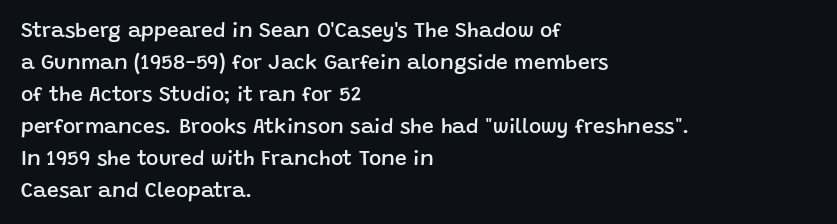
Q: Is the text bold? A: Semi-bold.
Q: Is the text italic (slanted)? A: No, it is upright.
Q: Is the text underlined? A: No.
Q: How is the paragraph aligned? A: Left-aligned.
Q: Is the spacing between letters normal or unusually wide? A: Normal.
Q: Is the spacing between lines tight, normal or loose? A: Normal.
